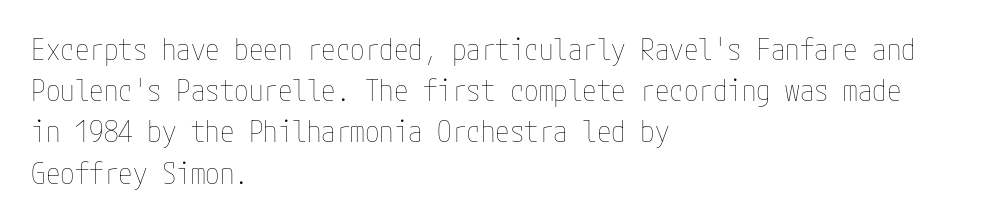
Q: Is the text bold? A: No.
Q: Is the text italic (slanted)? A: No, it is upright.
Q: Is the text underlined? A: No.
Q: How is the paragraph aligned? A: Left-aligned.
Q: Is the spacing between letters normal or unusually wide? A: Normal.
Q: Is the spacing between lines tight, normal or loose? A: Normal.
Q: Width (condensed, normal, or wide)? A: Condensed.
Q: Stroke contrast? A: Low.
Q: x-height? A: Medium.
